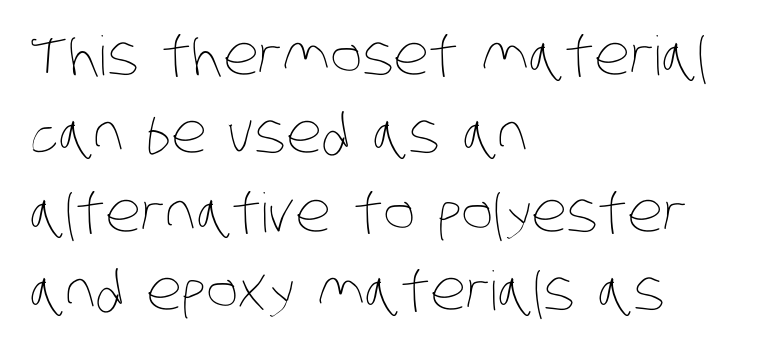
{"bold": "no", "weight": "thin", "width": "condensed", "stroke_contrast": "low", "x_height": "large", "monospaced": "no", "underline": "no", "align": "left", "line_spacing": "normal", "line_spacing_ratio": 1.45, "letter_spacing": "normal", "letter_spacing_em": 0.0, "glyph_px": 54}
